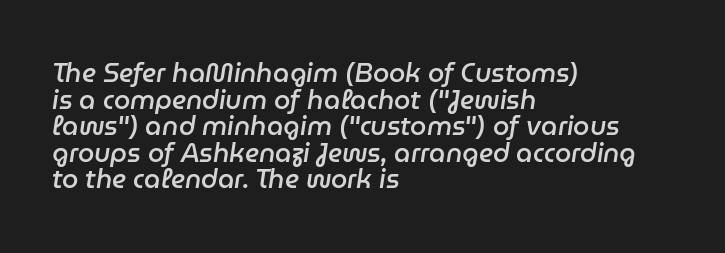
The image shows 26 px text type, italic (leaning right); set left-aligned, tight line spacing (1.02x), normal letter spacing, not underlined.
